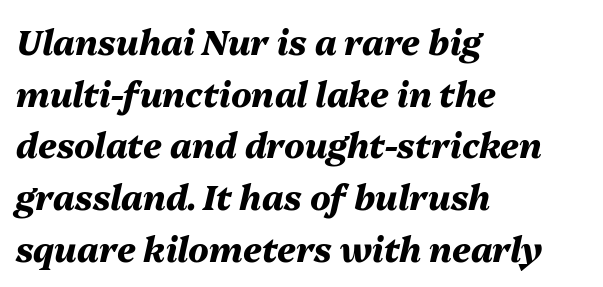
Q: Is the text bold? A: Yes.
Q: Is the text italic (slanted)? A: Yes, it leans right by about 13 degrees.
Q: Is the text underlined? A: No.
Q: How is the paragraph aligned? A: Left-aligned.
Q: Is the spacing between letters normal or unusually wide? A: Normal.
Q: Is the spacing between lines tight, normal or loose? A: Normal.
Q: Width (condensed, normal, or wide)? A: Normal.
Q: Stroke contrast? A: Medium.
Q: x-height? A: Medium.
Q: Monospaced? A: No.
